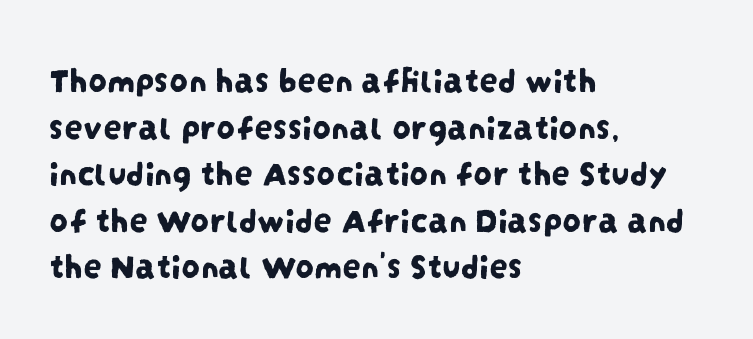
The image shows 37 px condensed sans-serif type; set left-aligned, normal line spacing (1.26x), normal letter spacing, not underlined; low stroke contrast and a large x-height.
